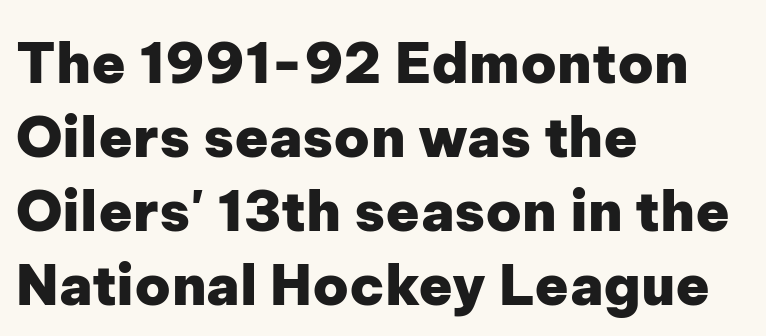
Clear beneath every line of the passage. Type style note: lacks serifs. Characters follow at the spacing the type designer built in. Strokes here are thick enough to call this a true bold. If you drew a ruler down the left edge, every line would touch it. Think of a printed novel: that variable character pitch is what you see here.
